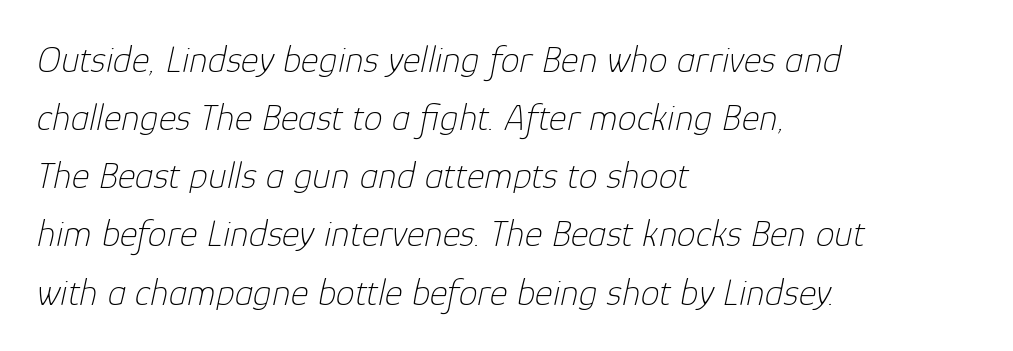
The image shows 38 px thin type, italic (leaning right); set left-aligned, normal line spacing (1.53x), normal letter spacing, not underlined; low stroke contrast and a medium x-height.
